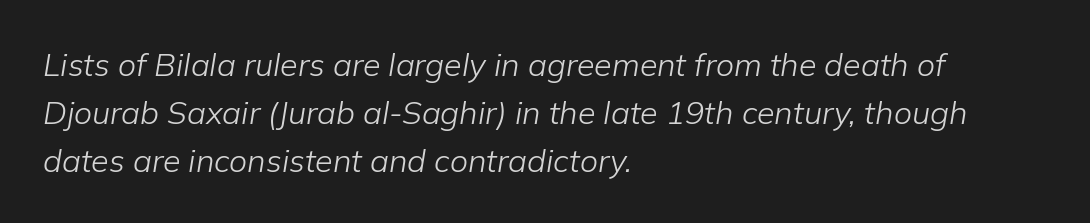
Q: Is the text bold? A: No.
Q: Is the text italic (slanted)? A: Yes, it leans right by about 9 degrees.
Q: Is the text underlined? A: No.
Q: How is the paragraph aligned? A: Left-aligned.
Q: Is the spacing between letters normal or unusually wide? A: Normal.
Q: Is the spacing between lines tight, normal or loose? A: Normal.
Q: Width (condensed, normal, or wide)? A: Normal.
Q: Stroke contrast? A: Low.
Q: x-height? A: Medium.
Q: Monospaced? A: No.
